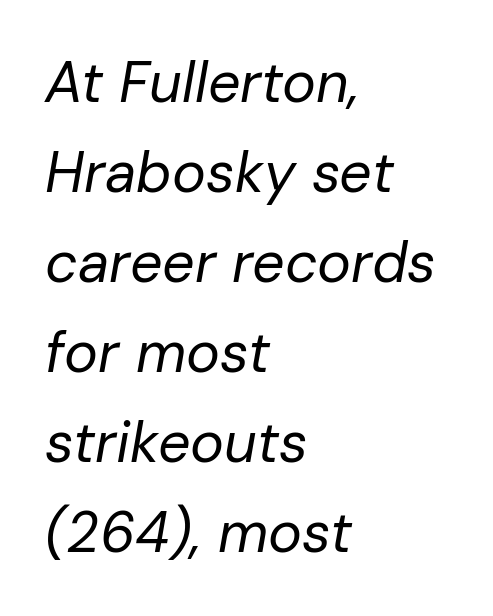
{"italic": "yes", "lean": "right", "slant_degrees": 10, "bold": "no", "weight": "regular", "width": "normal", "stroke_contrast": "low", "x_height": "medium", "monospaced": "no", "underline": "no", "align": "left", "line_spacing": "normal", "line_spacing_ratio": 1.58, "letter_spacing": "normal", "letter_spacing_em": 0.0, "glyph_px": 57}
